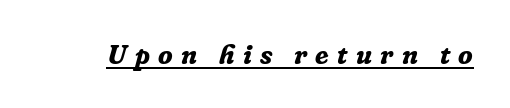
Students, this is bold: see how much ink each stroke carries. The sample's only ornament is a line tracing under the words. Would a proofreader flag this as italicized? Yes. A typesetter would call this heavily tracked-out type.
